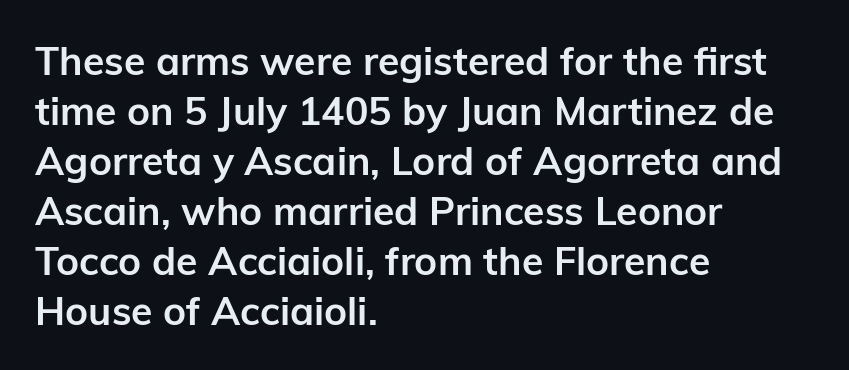
{"serif": "no", "italic": "no", "bold": "yes", "weight": "semibold", "width": "normal", "stroke_contrast": "low", "x_height": "medium", "monospaced": "no", "underline": "no", "align": "left", "line_spacing": "normal", "line_spacing_ratio": 1.28, "letter_spacing": "normal", "letter_spacing_em": 0.0, "glyph_px": 39}
